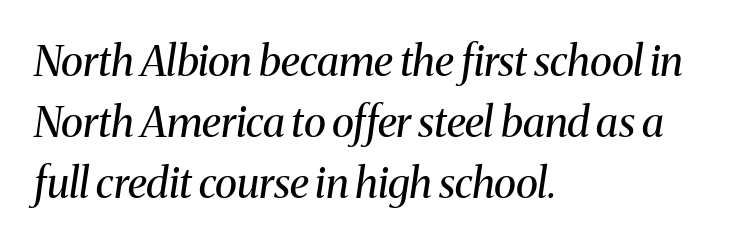
Characters are canted at an angle relative to the baseline's perpendicular. This sample uses a serif face. Letters have the restrained weight of plain body copy at most. Baseline-to-baseline distance is the conventional proportion of letter height. Nothing unusual about the tracking: characters are spaced as the font intends. You could not count columns in this text — the font is proportionally spaced.
